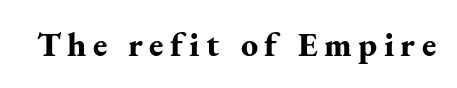
{"serif": "yes", "italic": "no", "bold": "yes", "weight": "bold", "width": "normal", "stroke_contrast": "medium", "x_height": "small", "monospaced": "no", "underline": "no", "glyph_px": 34}
